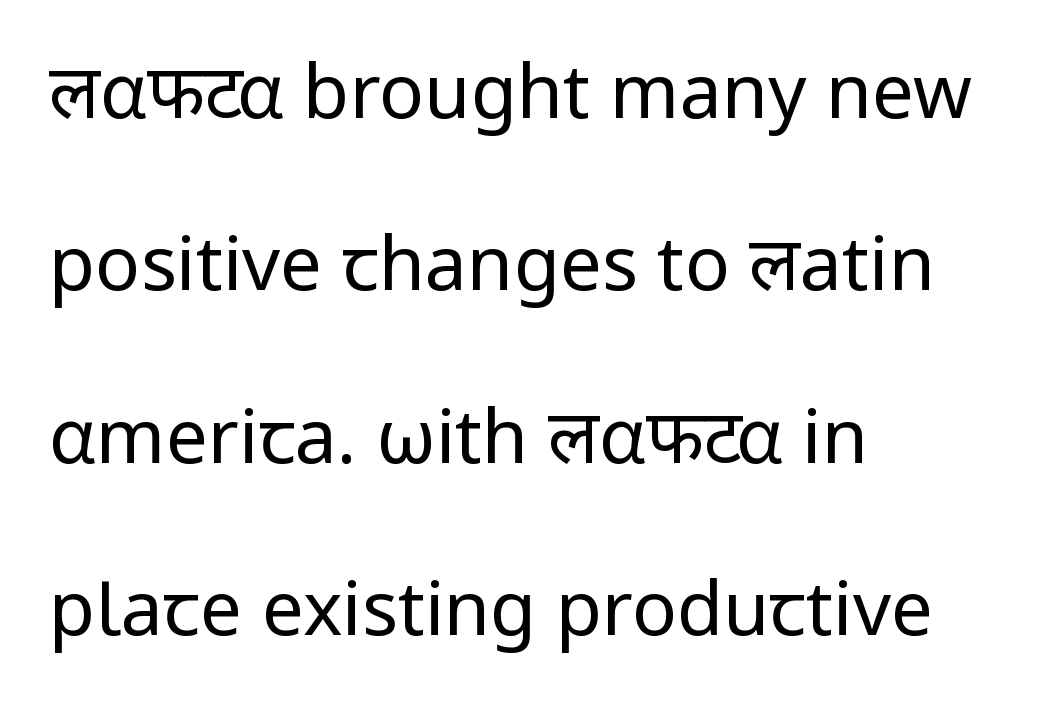
Unlike italic type, these characters show no tilt at all. The space directly below the letters is spotless. Unbolded letterforms with no extra heft. Between one letter and the next there's only the usual sliver of space.
